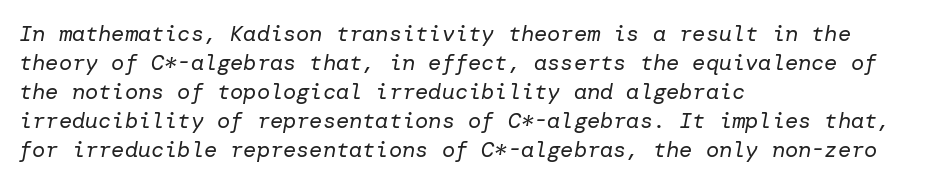
Q: Is the text bold? A: No.
Q: Is the text italic (slanted)? A: Yes, it leans right by about 10 degrees.
Q: Is the text underlined? A: No.
Q: How is the paragraph aligned? A: Left-aligned.
Q: Is the spacing between letters normal or unusually wide? A: Normal.
Q: Is the spacing between lines tight, normal or loose? A: Normal.
